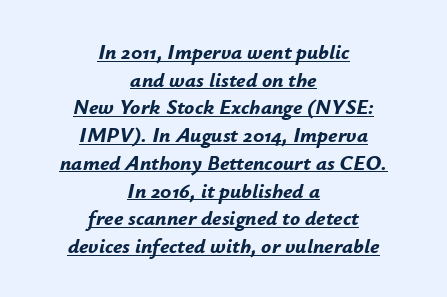
The image shows 21 px bold type, italic (leaning right); set centered, normal line spacing (1.32x), normal letter spacing, underlined.
